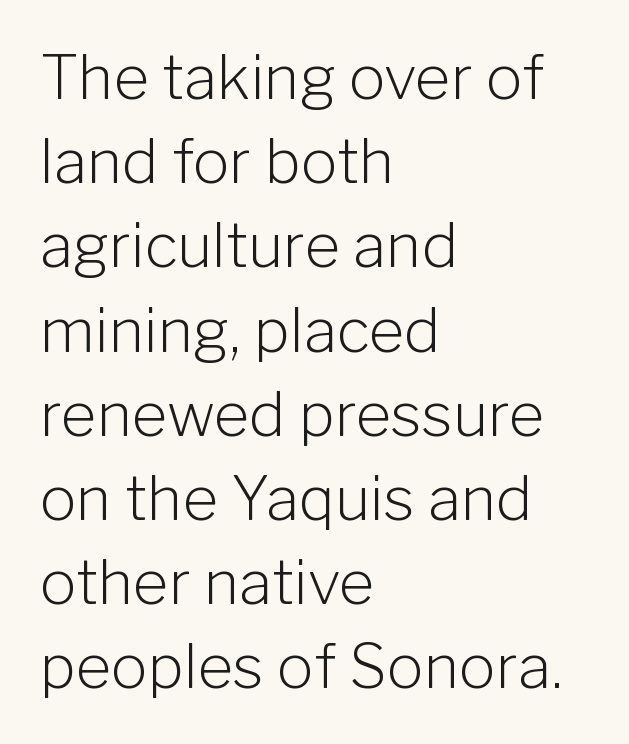
This sample has the flowing, uneven cadence of proportional lettering. What kind of face is this? One without serifs — a sans. Which margin do the lines hug? The left one — the right edge is uneven. There is no visible air inserted between adjacent glyphs.
